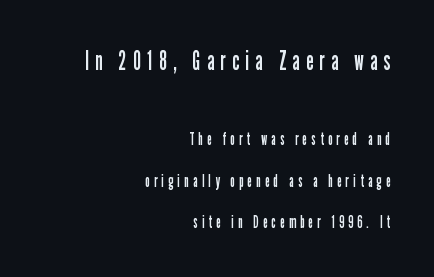
The image shows 26 px text type, upright; set right-aligned, loose line spacing (2.44x), unusually wide letter spacing (+0.25 em), not underlined; the first (top) block is 1.53x larger.
